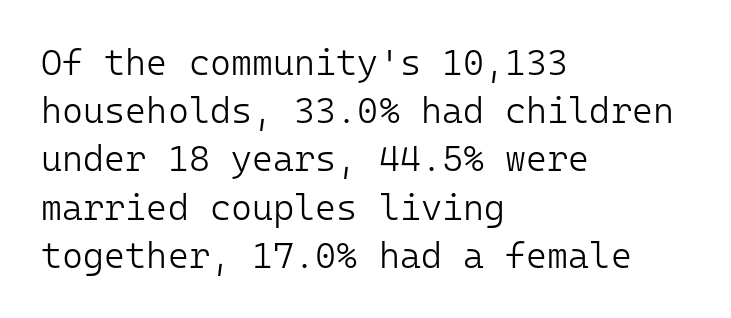
{"serif": "no", "italic": "no", "bold": "no", "weight": "light", "width": "normal", "stroke_contrast": "low", "x_height": "medium", "monospaced": "yes", "underline": "no", "align": "left", "line_spacing": "normal", "line_spacing_ratio": 1.34, "letter_spacing": "normal", "letter_spacing_em": 0.0, "glyph_px": 36}
